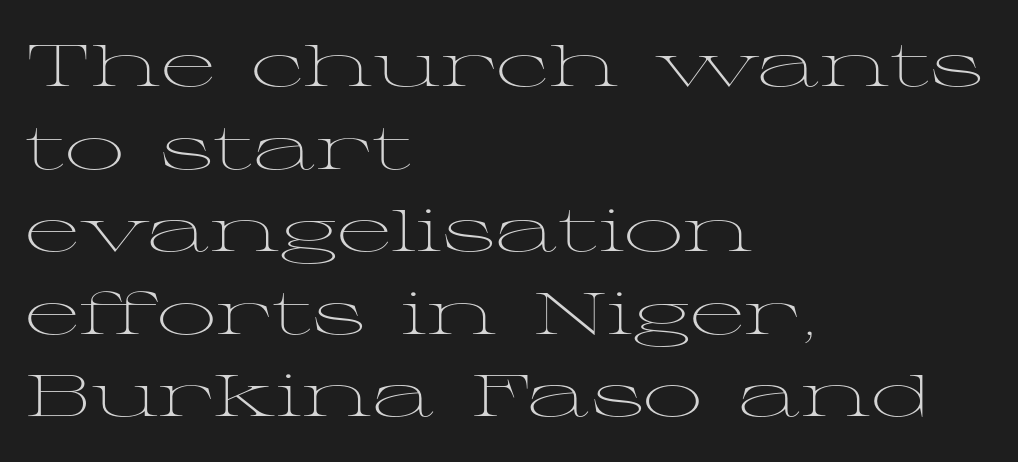
{"serif": "yes", "italic": "no", "bold": "no", "weight": "light", "width": "wide", "stroke_contrast": "medium", "x_height": "medium", "monospaced": "no", "underline": "no", "align": "left", "line_spacing": "normal", "line_spacing_ratio": 1.4, "letter_spacing": "normal", "letter_spacing_em": 0.0, "glyph_px": 59}
